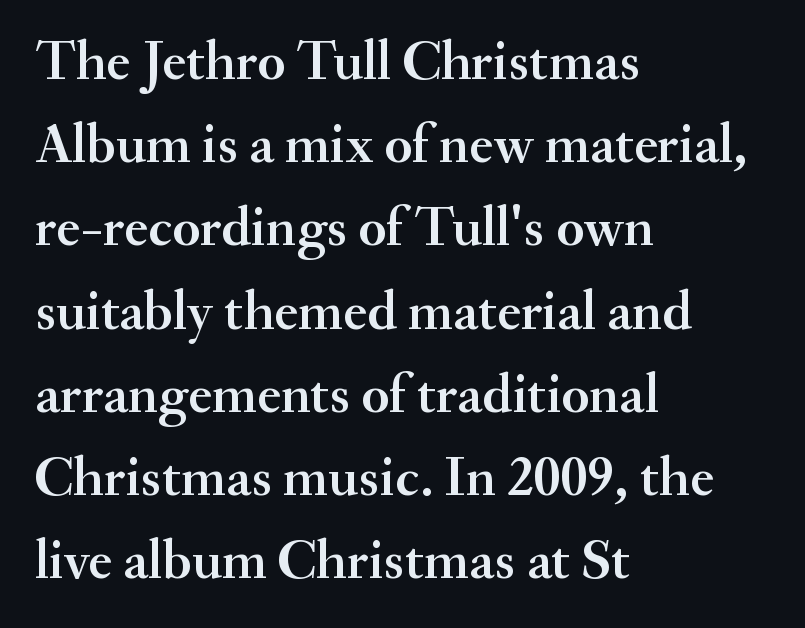
The image shows 57 px serif type, upright; set left-aligned, normal line spacing (1.46x), normal letter spacing, not underlined; medium stroke contrast and a small x-height.
